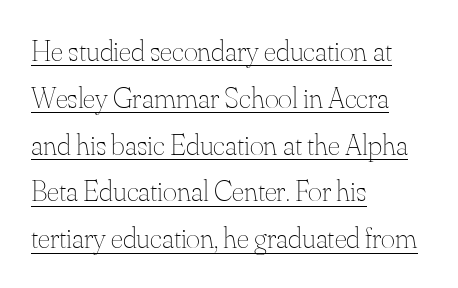
{"italic": "no", "bold": "no", "weight": "thin", "width": "normal", "stroke_contrast": "medium", "x_height": "small", "monospaced": "no", "underline": "yes", "align": "left", "line_spacing": "normal", "line_spacing_ratio": 1.56, "letter_spacing": "normal", "letter_spacing_em": 0.0, "glyph_px": 30}
